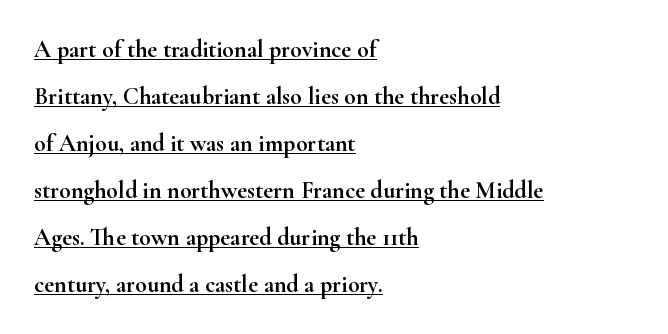
{"italic": "no", "underline": "yes", "align": "left", "line_spacing": "loose", "line_spacing_ratio": 1.96, "letter_spacing": "normal", "letter_spacing_em": 0.0, "glyph_px": 24}
